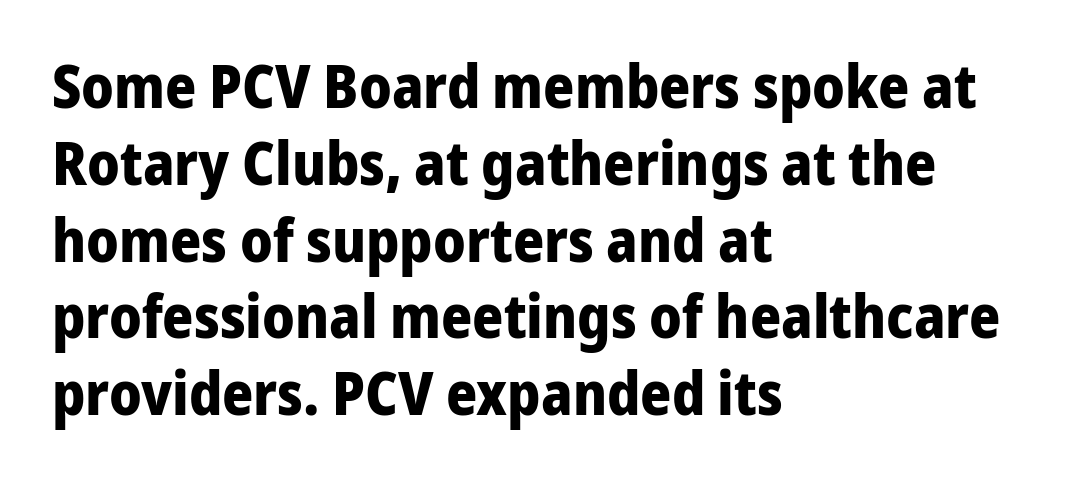
The string is rendered with underlining switched off. On the weight axis this lands at bold, roughly 700. Typographically, this falls in the sans-serif category. There is no visible air inserted between adjacent glyphs.
